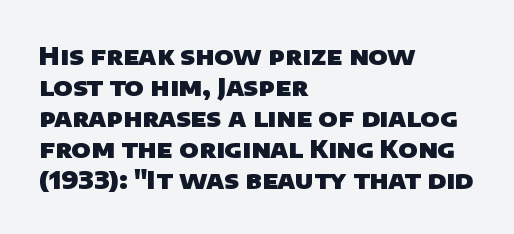
The passage shown is not underscored anywhere. Every row of glyphs begins at an identical x-position on the left. The passage shown is emphatically bold. The line texture is even and compact thanks to regular tracking.
